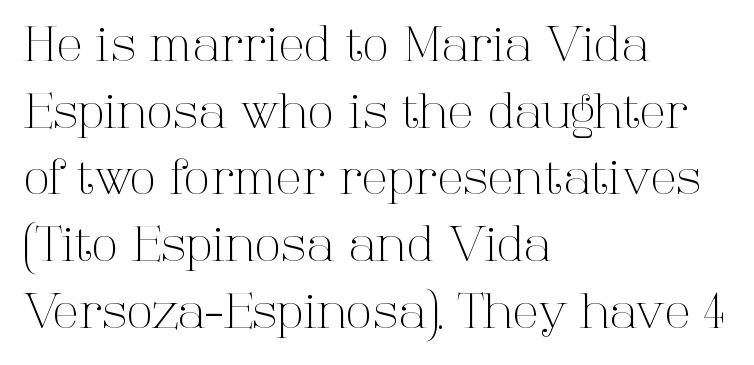
Q: Is the text bold? A: No.
Q: Is the text italic (slanted)? A: No, it is upright.
Q: Is the typeface a serif or a sans-serif typeface? A: Serif.
Q: Is the text underlined? A: No.
Q: How is the paragraph aligned? A: Left-aligned.
Q: Is the spacing between letters normal or unusually wide? A: Normal.
Q: Is the spacing between lines tight, normal or loose? A: Normal.
Q: Width (condensed, normal, or wide)? A: Normal.
Q: Stroke contrast? A: High.
Q: x-height? A: Medium.
Q: Monospaced? A: No.
